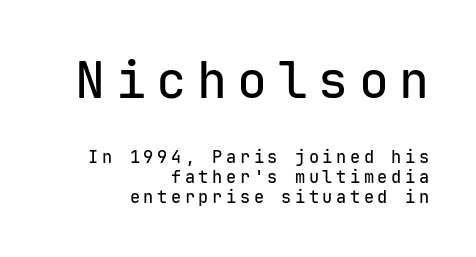
Do the characters align in a grid? Yes, the font is monospaced. In terms of letterspacing, this is a distinctly airy, spread setting. Letterform terminals end flat and unadorned throughout the passage. The zone under the glyphs is completely vacant. You can tell it's not italic because the verticals are truly vertical. Compare the two chunks: the upper has the greater cap height.
